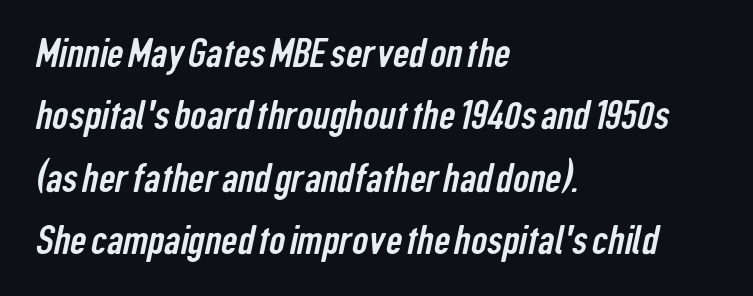
Q: Is the typeface a serif or a sans-serif typeface? A: Sans-serif.
Q: Is the text underlined? A: No.
Q: How is the paragraph aligned? A: Left-aligned.
Q: Is the spacing between letters normal or unusually wide? A: Normal.
Q: Is the spacing between lines tight, normal or loose? A: Normal.
Q: Width (condensed, normal, or wide)? A: Condensed.
Q: Stroke contrast? A: Low.
Q: x-height? A: Medium.
Q: Monospaced? A: No.
